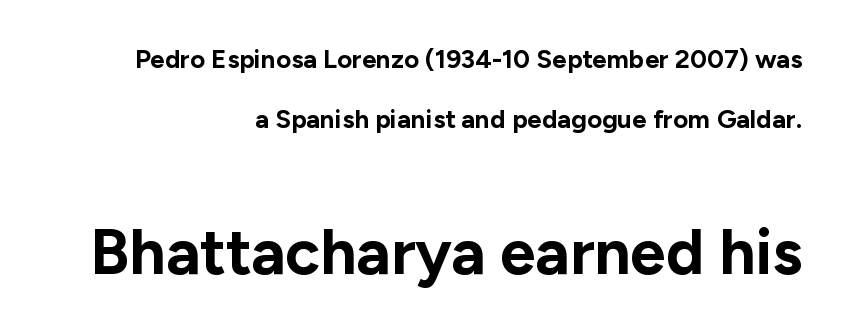
Q: Is the text bold? A: Yes.
Q: Is the text italic (slanted)? A: No, it is upright.
Q: Is the typeface a serif or a sans-serif typeface? A: Sans-serif.
Q: Is the text underlined? A: No.
Q: How is the paragraph aligned? A: Right-aligned.
Q: Is the spacing between letters normal or unusually wide? A: Normal.
Q: Is the spacing between lines tight, normal or loose? A: Loose.
Q: Which block of text is set in a larger size, the first (top) or the second (bottom)? A: The second (bottom) one.
Q: Width (condensed, normal, or wide)? A: Normal.
Q: Stroke contrast? A: Low.
Q: x-height? A: Medium.
Q: Monospaced? A: No.
